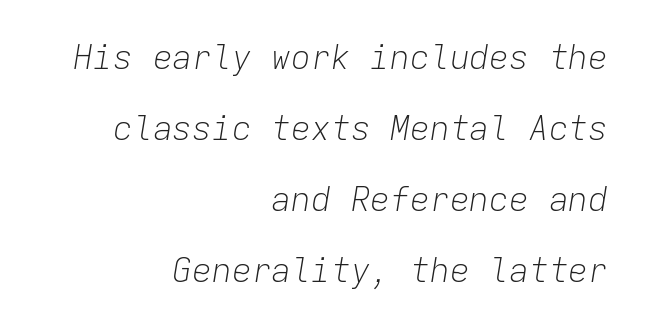
{"italic": "yes", "lean": "right", "slant_degrees": 9, "bold": "no", "weight": "light", "width": "normal", "stroke_contrast": "low", "x_height": "medium", "monospaced": "yes", "underline": "no", "align": "right", "line_spacing": "loose", "line_spacing_ratio": 2.15, "letter_spacing": "normal", "letter_spacing_em": 0.0, "glyph_px": 33}
